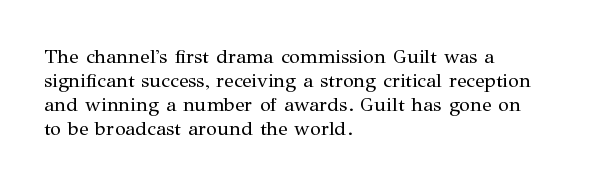
The image shows 20 px text type, upright; set left-aligned, line spacing 1.2x, normal letter spacing, not underlined.
